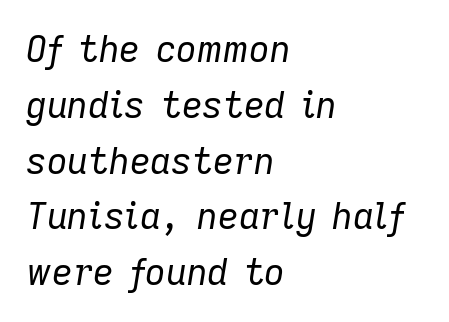
{"italic": "yes", "lean": "right", "slant_degrees": 9, "bold": "no", "weight": "regular", "width": "normal", "stroke_contrast": "low", "x_height": "medium", "monospaced": "no", "underline": "no", "align": "left", "line_spacing": "normal", "line_spacing_ratio": 1.55, "letter_spacing": "normal", "letter_spacing_em": 0.0, "glyph_px": 36}
